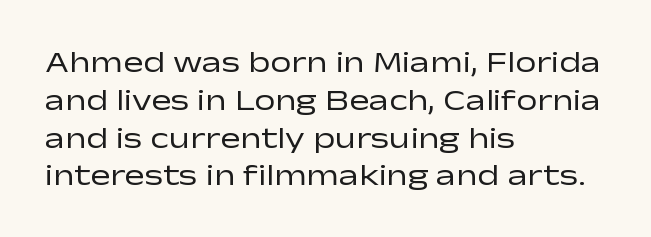
The image shows 30 px regular-weight, wide sans-serif type, upright; set left-aligned, normal line spacing (1.26x), normal letter spacing, not underlined; low stroke contrast and a medium x-height.
